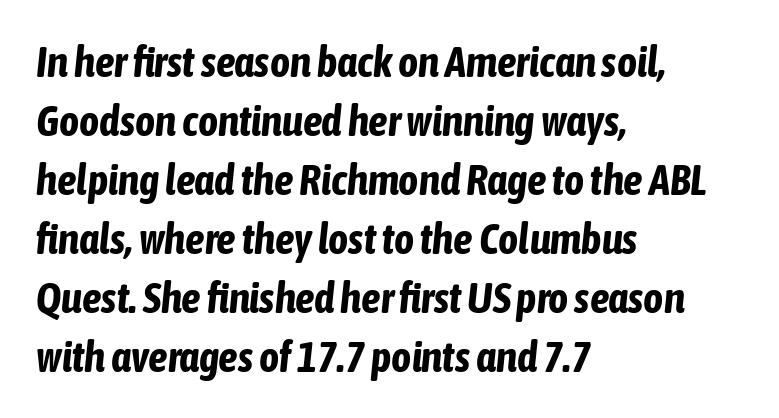
Decoration check: the copy has no underline. Casual observation: everything's shoved over to the left. It's the slanting kind of type. The designer left line spacing at the default. There is no visible air inserted between adjacent glyphs.
